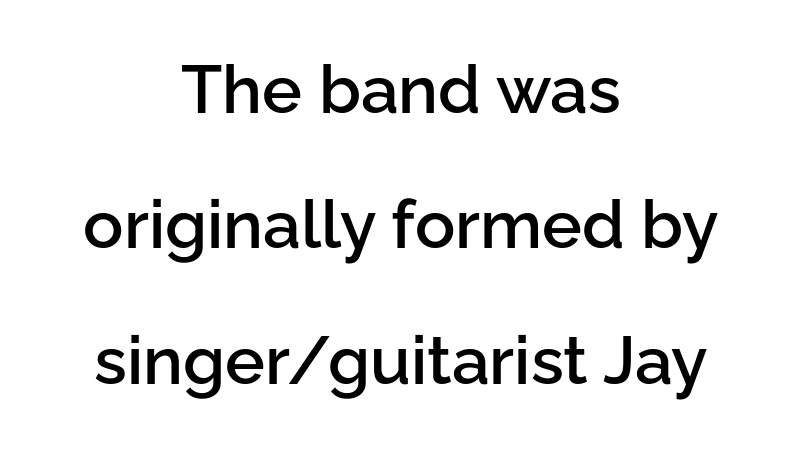
The image shows 67 px semibold sans-serif type, upright; set centered, loose line spacing (2.02x), normal letter spacing, not underlined; low stroke contrast and a medium x-height.
